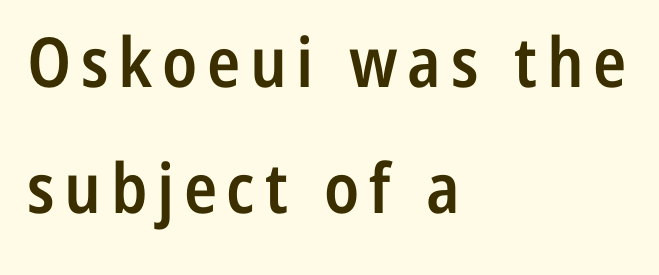
{"serif": "no", "italic": "no", "bold": "semi", "weight": "semibold", "width": "condensed", "stroke_contrast": "low", "x_height": "medium", "monospaced": "no", "underline": "no", "align": "left", "line_spacing_ratio": 1.83, "glyph_px": 69}
